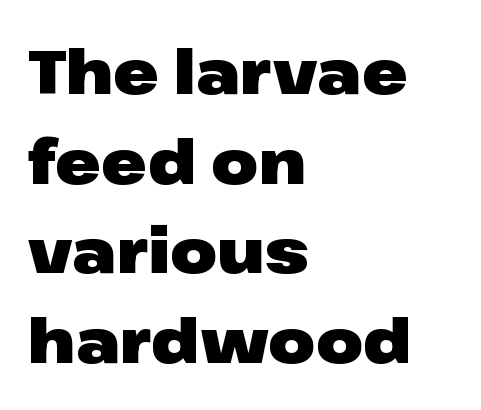
Q: Is the text bold? A: Yes.
Q: Is the text italic (slanted)? A: No, it is upright.
Q: Is the typeface a serif or a sans-serif typeface? A: Sans-serif.
Q: Is the text underlined? A: No.
Q: How is the paragraph aligned? A: Left-aligned.
Q: Is the spacing between letters normal or unusually wide? A: Normal.
Q: Is the spacing between lines tight, normal or loose? A: Normal.
Q: Width (condensed, normal, or wide)? A: Wide.
Q: Stroke contrast? A: Low.
Q: x-height? A: Medium.
Q: Monospaced? A: No.
